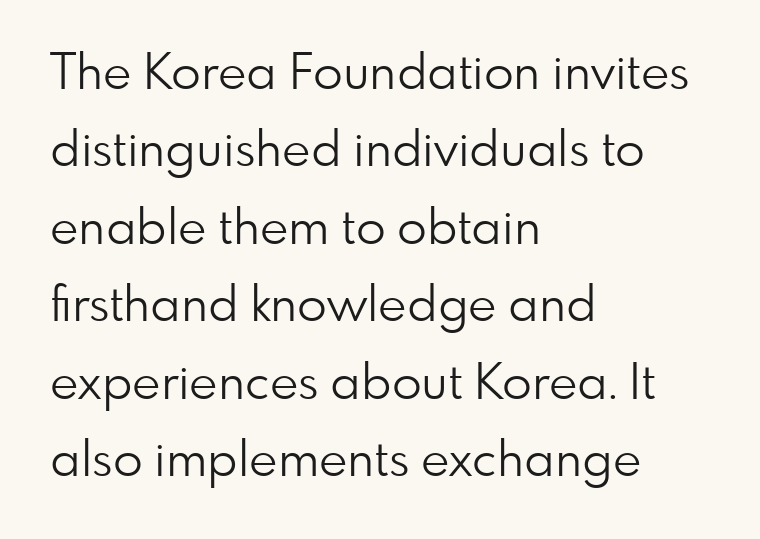
{"serif": "no", "italic": "no", "bold": "no", "weight": "light", "width": "normal", "stroke_contrast": "low", "x_height": "small", "monospaced": "no", "underline": "no", "align": "left", "line_spacing": "normal", "line_spacing_ratio": 1.58, "letter_spacing": "normal", "letter_spacing_em": 0.0, "glyph_px": 49}
